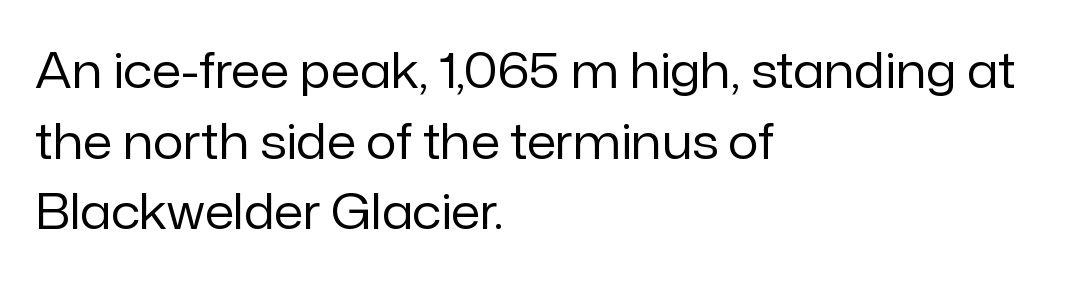
Q: Is the text bold? A: No.
Q: Is the text italic (slanted)? A: No, it is upright.
Q: Is the typeface a serif or a sans-serif typeface? A: Sans-serif.
Q: Is the text underlined? A: No.
Q: How is the paragraph aligned? A: Left-aligned.
Q: Is the spacing between letters normal or unusually wide? A: Normal.
Q: Is the spacing between lines tight, normal or loose? A: Normal.
Q: Width (condensed, normal, or wide)? A: Normal.
Q: Stroke contrast? A: Low.
Q: x-height? A: Medium.
Q: Monospaced? A: No.
